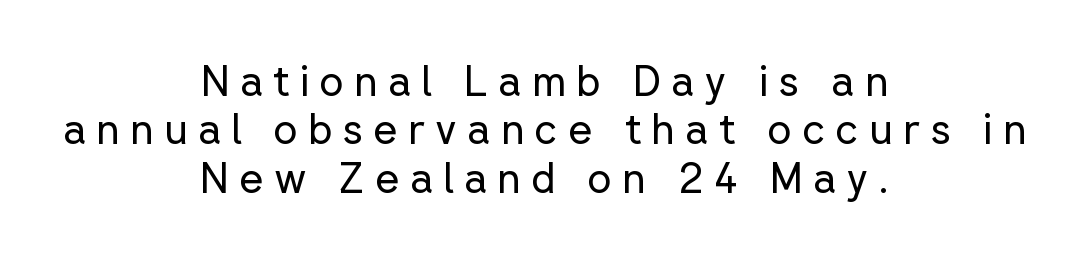
{"serif": "no", "italic": "no", "bold": "no", "weight": "regular", "width": "normal", "stroke_contrast": "low", "x_height": "medium", "monospaced": "no", "underline": "no", "align": "center", "line_spacing": "tight", "line_spacing_ratio": 1.15, "letter_spacing": "wide", "letter_spacing_em": 0.24, "glyph_px": 42}
